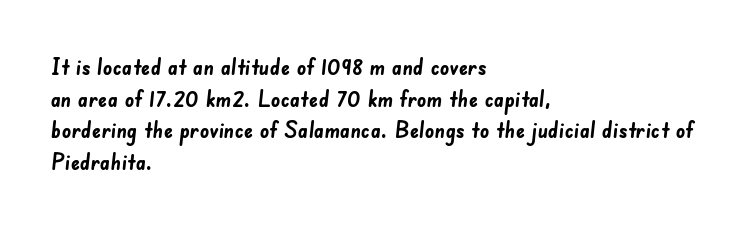
How are the letters spaced? Ordinarily, with no added tracking. Lines of text with bare space underneath. Casual observation: everything's shoved over to the left. Notice how thick the strokes are: this is what a full bold looks like.
